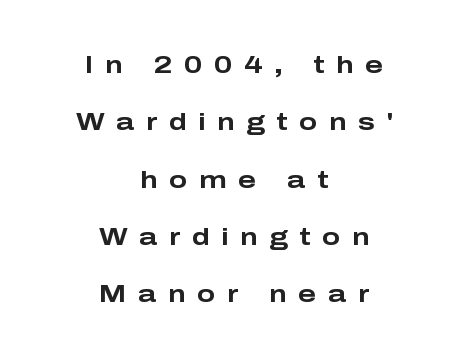
The image shows 24 px bold type, upright; set centered, loose line spacing (2.39x), unusually wide letter spacing (+0.49 em), not underlined.
